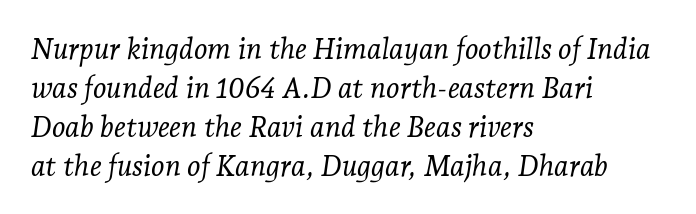
Q: Is the text bold? A: No.
Q: Is the text italic (slanted)? A: Yes, it leans right by about 7 degrees.
Q: Is the typeface a serif or a sans-serif typeface? A: Serif.
Q: Is the text underlined? A: No.
Q: How is the paragraph aligned? A: Left-aligned.
Q: Is the spacing between letters normal or unusually wide? A: Normal.
Q: Is the spacing between lines tight, normal or loose? A: Normal.
Q: Width (condensed, normal, or wide)? A: Normal.
Q: Stroke contrast? A: Low.
Q: x-height? A: Medium.
Q: Monospaced? A: No.
